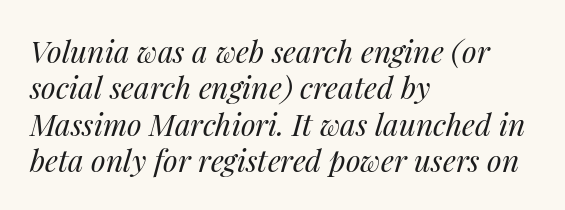
The image shows 30 px regular-weight type, italic (leaning right); set left-aligned, line spacing 1.21x, normal letter spacing, not underlined; medium stroke contrast and a medium x-height.
